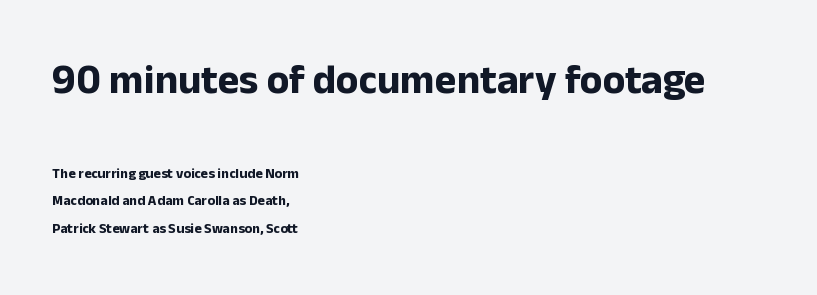
{"serif": "no", "italic": "no", "bold": "yes", "weight": "bold", "width": "normal", "stroke_contrast": "low", "x_height": "medium", "monospaced": "no", "underline": "no", "align": "left", "line_spacing": "loose", "line_spacing_ratio": 1.94, "letter_spacing": "normal", "letter_spacing_em": 0.0, "larger_block": "first", "size_ratio": 2.93, "glyph_px": 41}
